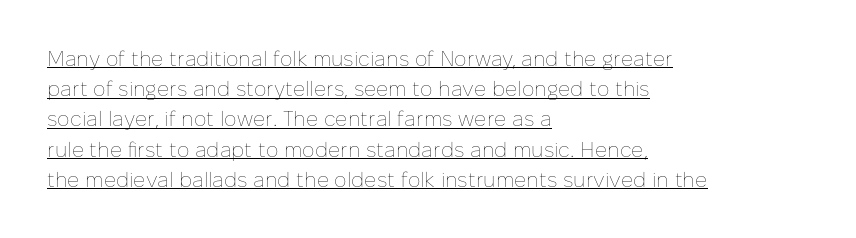
Q: Is the text bold? A: No.
Q: Is the text italic (slanted)? A: No, it is upright.
Q: Is the text underlined? A: Yes.
Q: How is the paragraph aligned? A: Left-aligned.
Q: Is the spacing between letters normal or unusually wide? A: Normal.
Q: Is the spacing between lines tight, normal or loose? A: Normal.
